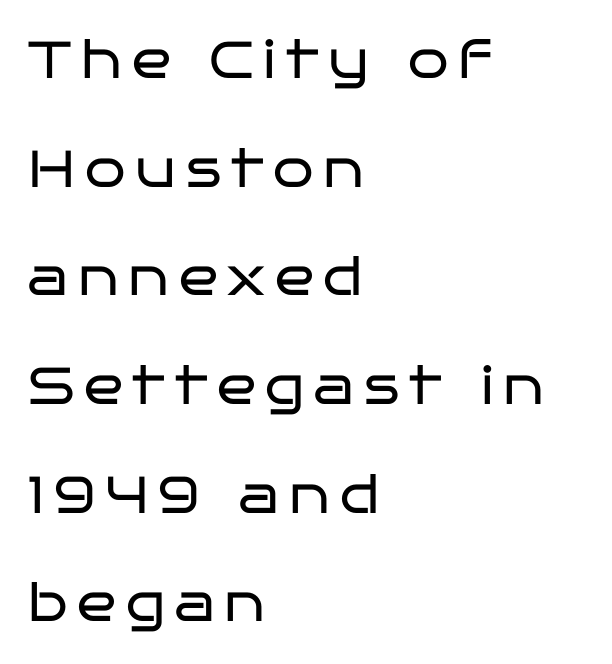
Designer's note — italics off, roman on. Underline: absent. The lines in this sample share a left origin and differ only in where they stop. A typesetter would call this leading open, well beyond the default. The typeface chosen for these lines omits serifs. Each letter keeps its own natural width here, so spacing adapts to shape.
